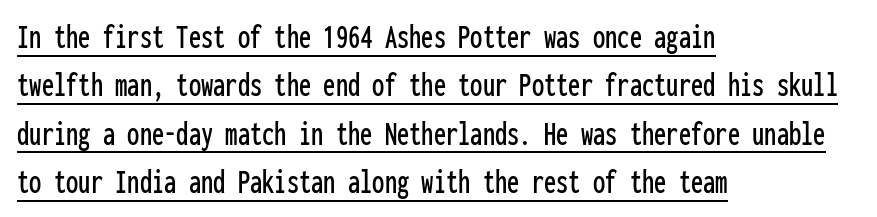
Reading down the column, the eye jumps a familiar distance to each next line. Every character sits straight up, as roman type does. The rag falls on the right side of this text block. What stands out about the letter spacing? Nothing — it is the standard amount. The letters march in equal steps, a hallmark of fixed-pitch type.
